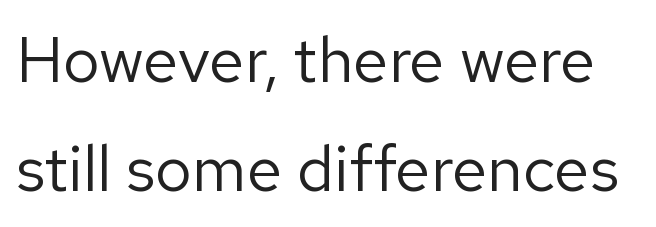
Q: Is the text bold? A: No.
Q: Is the text italic (slanted)? A: No, it is upright.
Q: Is the typeface a serif or a sans-serif typeface? A: Sans-serif.
Q: Is the text underlined? A: No.
Q: Is the spacing between letters normal or unusually wide? A: Normal.
Q: Is the spacing between lines tight, normal or loose? A: Normal.
Q: Width (condensed, normal, or wide)? A: Normal.
Q: Stroke contrast? A: Low.
Q: x-height? A: Medium.
Q: Monospaced? A: No.
